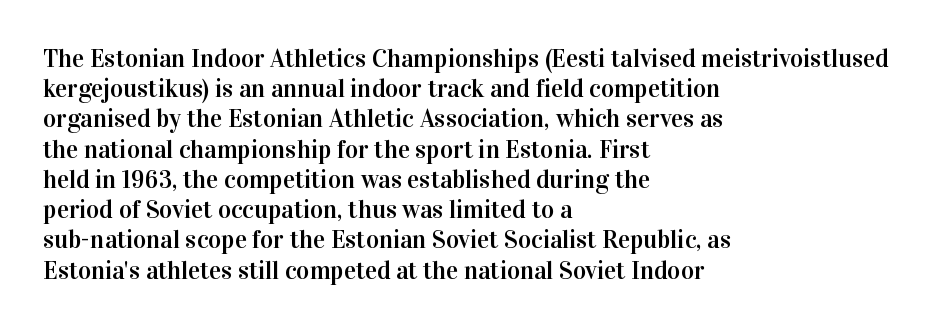
{"italic": "no", "underline": "no", "align": "left", "line_spacing_ratio": 1.21, "letter_spacing": "normal", "letter_spacing_em": 0.0, "glyph_px": 25}
